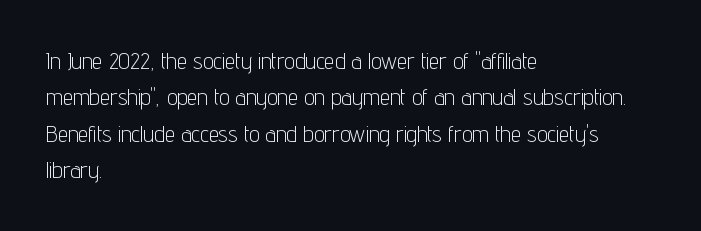
Q: Is the text bold? A: No.
Q: Is the text italic (slanted)? A: No, it is upright.
Q: Is the text underlined? A: No.
Q: How is the paragraph aligned? A: Left-aligned.
Q: Is the spacing between letters normal or unusually wide? A: Normal.
Q: Is the spacing between lines tight, normal or loose? A: Normal.
